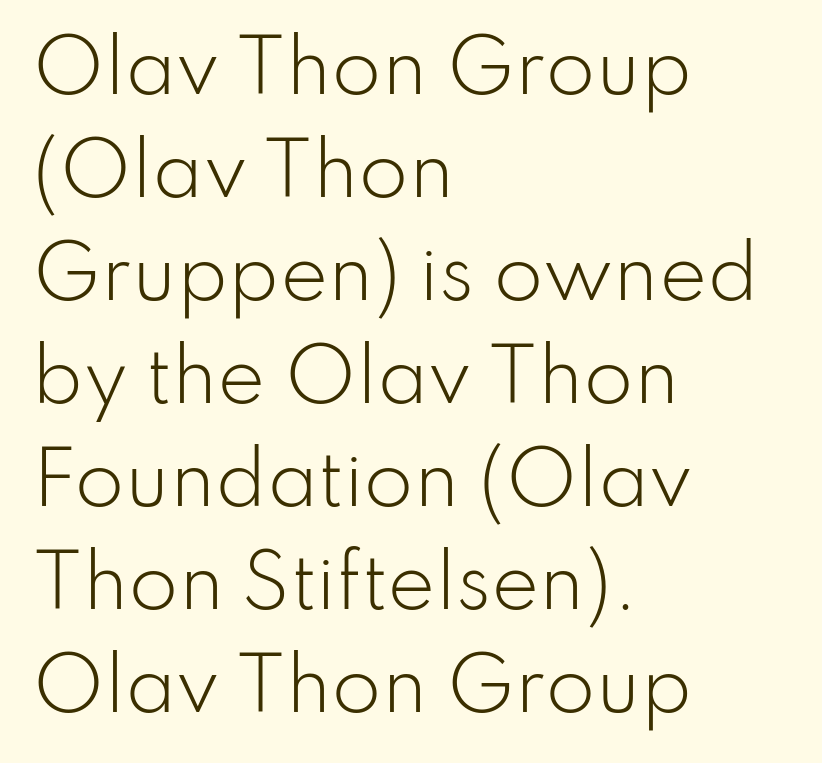
{"serif": "no", "italic": "no", "bold": "no", "weight": "light", "width": "normal", "stroke_contrast": "low", "x_height": "small", "monospaced": "no", "underline": "no", "align": "left", "line_spacing": "normal", "line_spacing_ratio": 1.43, "letter_spacing": "normal", "letter_spacing_em": 0.0, "glyph_px": 72}
